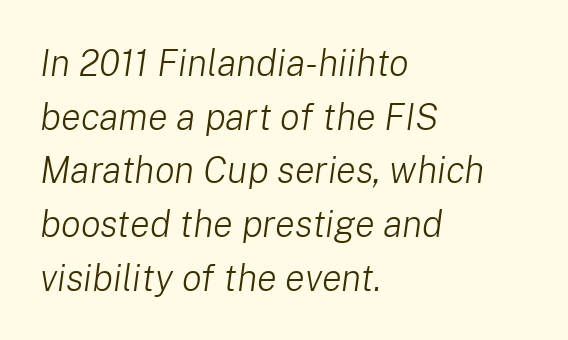
{"italic": "yes", "lean": "right", "slant_degrees": 8, "bold": "no", "weight": "light", "width": "normal", "stroke_contrast": "low", "x_height": "medium", "monospaced": "no", "underline": "no", "align": "left", "line_spacing": "normal", "line_spacing_ratio": 1.45, "letter_spacing": "normal", "letter_spacing_em": 0.0, "glyph_px": 37}
